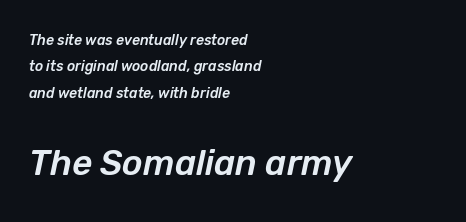
Q: Is the text italic (slanted)? A: Yes, it leans right by about 12 degrees.
Q: Is the text underlined? A: No.
Q: How is the paragraph aligned? A: Left-aligned.
Q: Is the spacing between letters normal or unusually wide? A: Normal.
Q: Which block of text is set in a larger size, the first (top) or the second (bottom)? A: The second (bottom) one.
Q: Width (condensed, normal, or wide)? A: Normal.
Q: Stroke contrast? A: Low.
Q: x-height? A: Medium.
Q: Monospaced? A: No.
